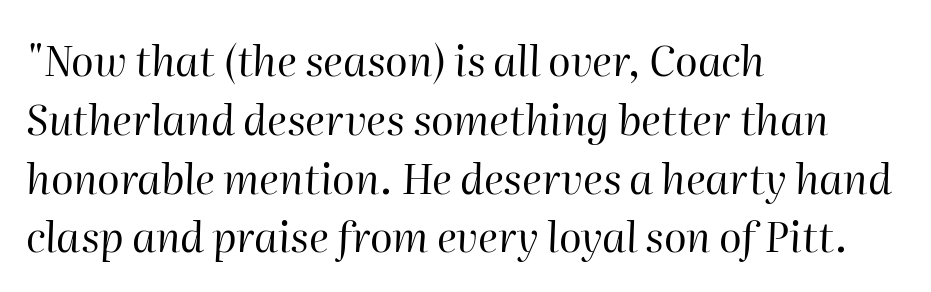
The letters sit at their default tracking, neither squeezed nor spread. A typesetter would call this proportional, since set widths differ per character. Only glyphs here, with clear space below each row. Teacher's note: observe the even left margin — that is flush-left alignment. The glyphs look as if they've been sheared to an angle. Whoever set this chose a conventional vertical rhythm.
